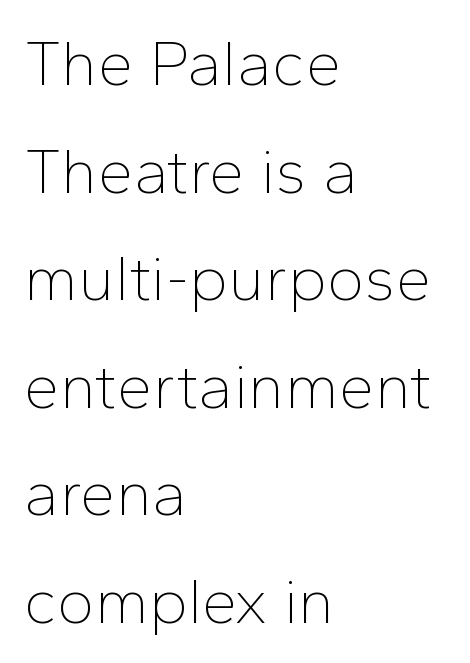
Q: Is the text bold? A: No.
Q: Is the text italic (slanted)? A: No, it is upright.
Q: Is the typeface a serif or a sans-serif typeface? A: Sans-serif.
Q: Is the text underlined? A: No.
Q: How is the paragraph aligned? A: Left-aligned.
Q: Is the spacing between letters normal or unusually wide? A: Normal.
Q: Is the spacing between lines tight, normal or loose? A: Normal.
Q: Width (condensed, normal, or wide)? A: Normal.
Q: Stroke contrast? A: Low.
Q: x-height? A: Medium.
Q: Monospaced? A: No.
